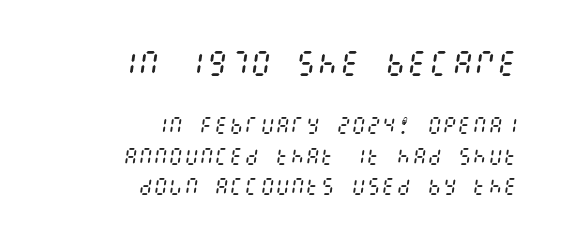
The image shows 28 px regular-weight, condensed type, italic (leaning right); set right-aligned, normal line spacing (1.6x), normal letter spacing, not underlined; the first (top) block is 1.47x larger; medium stroke contrast and a large x-height.
